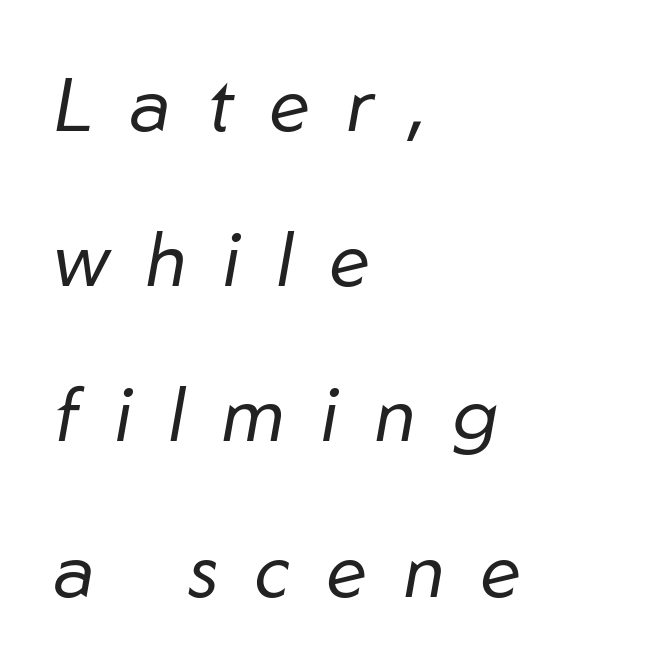
Notice the wide empty band between every row — that's loose leading. Ink coverage per letter is moderate at most. Yep, that's italic — everything's leaning. Leftover space on each line is placed entirely after the last word.
